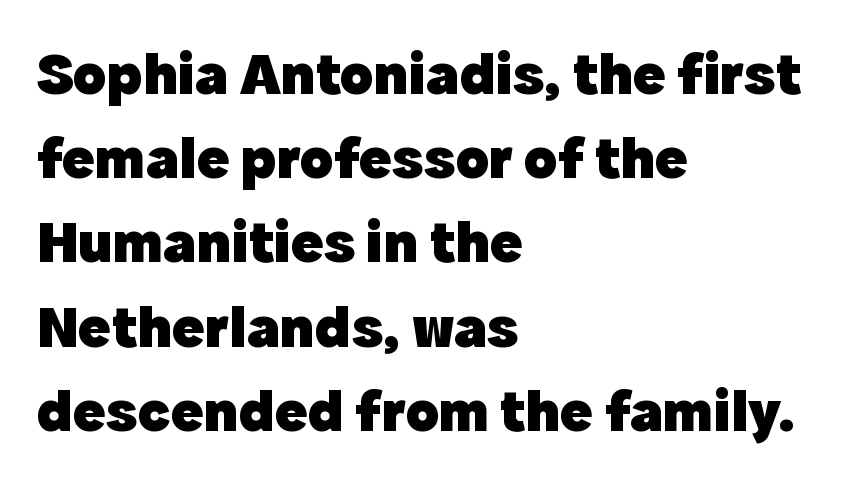
The image shows 61 px heavy sans-serif type, upright; set left-aligned, normal line spacing (1.38x), normal letter spacing, not underlined; a medium x-height.
